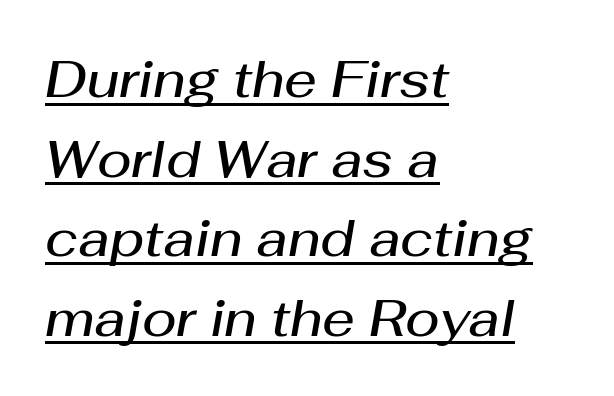
One-word summary of the alignment: left. Words appear dense and cohesive because spacing is normal. These characters rest on top of a visible drawn line. These lines carry some extra weight — a demibold, not a full bold. Spacing verdict: proportional, widths tailored to each character.
